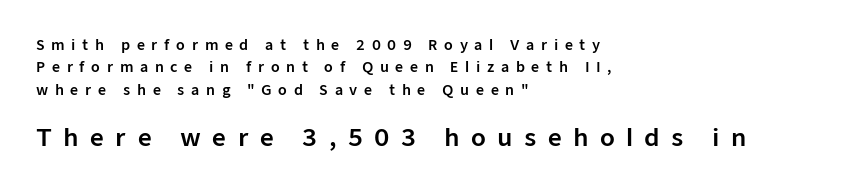
{"italic": "no", "underline": "no", "align": "left", "line_spacing": "normal", "line_spacing_ratio": 1.59, "letter_spacing": "wide", "letter_spacing_em": 0.47, "larger_block": "second", "size_ratio": 1.71, "glyph_px": 24}
